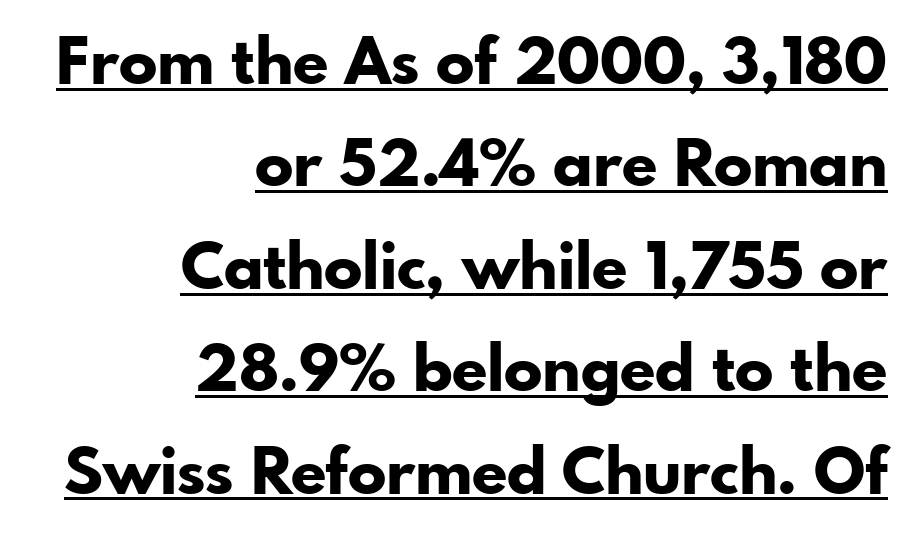
{"serif": "no", "italic": "no", "bold": "yes", "weight": "bold", "width": "normal", "stroke_contrast": "low", "x_height": "small", "monospaced": "no", "underline": "yes", "align": "right", "line_spacing": "normal", "line_spacing_ratio": 1.6, "letter_spacing": "normal", "letter_spacing_em": 0.0, "glyph_px": 64}
